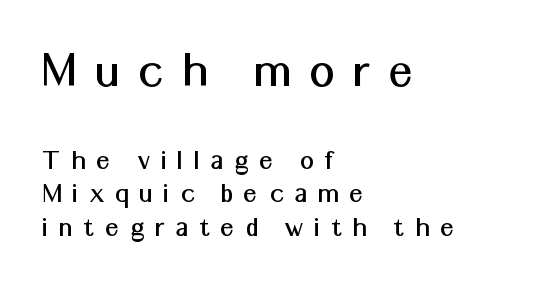
Size hierarchy here favors the leading block over the trailing one. Nope, not italic — everything's standing straight. A sans-serif font was chosen for this passage. The passage shown is typed in a proportional face where columns would drift. Look at the tracking — it's clearly loosened, letters drifting apart. Every row of glyphs begins at an identical x-position on the left.
